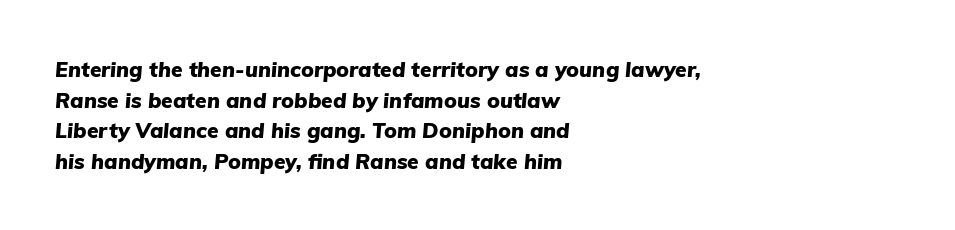
Check under the words: just untouched page. These lines keep a tight, regular rhythm from letter to letter. This is heavy type, rendered in bold. You can tell it's italic because the verticals aren't actually vertical. Summary of vertical rhythm: regular, with standard interline spacing. One-word summary of the alignment: left.
